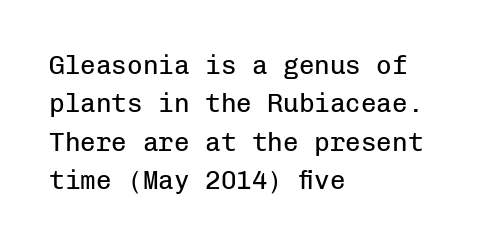
{"italic": "no", "bold": "no", "underline": "no", "align": "left", "line_spacing": "normal", "line_spacing_ratio": 1.48, "letter_spacing": "normal", "letter_spacing_em": 0.0, "glyph_px": 26}
